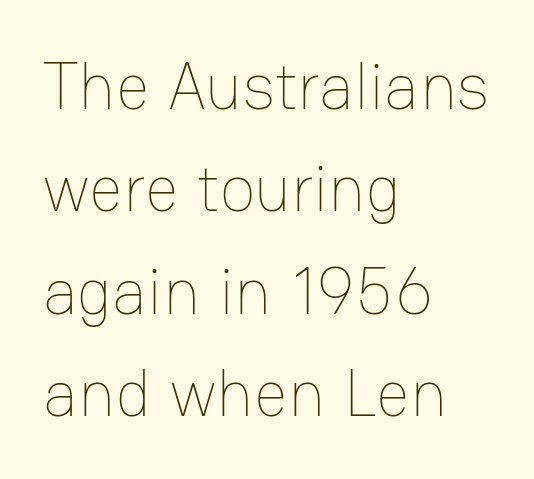
Tracking value appears to be zero — textbook default spacing. The rag falls on the right side of this text block. Rendered with straight, roman letterforms. A bare baseline throughout the passage. No letter is thick-stroked: the sample isn't bold. Honestly, the row spacing looks completely unremarkable.
